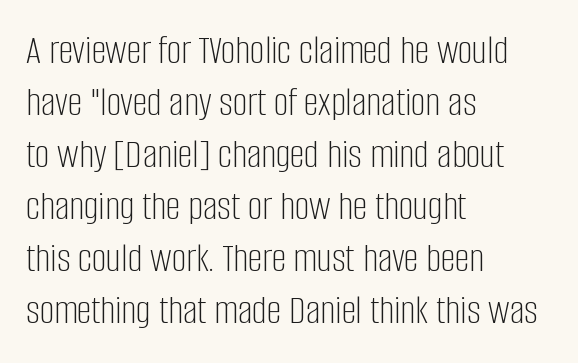
Q: Is the text bold? A: No.
Q: Is the text italic (slanted)? A: No, it is upright.
Q: Is the typeface a serif or a sans-serif typeface? A: Sans-serif.
Q: Is the text underlined? A: No.
Q: How is the paragraph aligned? A: Left-aligned.
Q: Is the spacing between letters normal or unusually wide? A: Normal.
Q: Is the spacing between lines tight, normal or loose? A: Normal.
Q: Width (condensed, normal, or wide)? A: Condensed.
Q: Stroke contrast? A: Low.
Q: x-height? A: Large.
Q: Monospaced? A: No.
